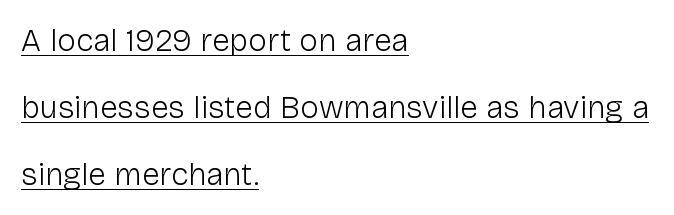
Q: Is the text bold? A: No.
Q: Is the text italic (slanted)? A: No, it is upright.
Q: Is the typeface a serif or a sans-serif typeface? A: Sans-serif.
Q: Is the text underlined? A: Yes.
Q: How is the paragraph aligned? A: Left-aligned.
Q: Is the spacing between letters normal or unusually wide? A: Normal.
Q: Is the spacing between lines tight, normal or loose? A: Loose.
Q: Width (condensed, normal, or wide)? A: Normal.
Q: Stroke contrast? A: Low.
Q: x-height? A: Medium.
Q: Monospaced? A: No.
